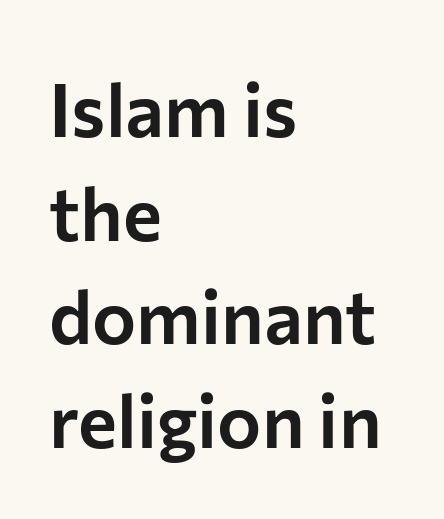
Q: Is the text italic (slanted)? A: No, it is upright.
Q: Is the typeface a serif or a sans-serif typeface? A: Sans-serif.
Q: Is the text underlined? A: No.
Q: How is the paragraph aligned? A: Left-aligned.
Q: Is the spacing between letters normal or unusually wide? A: Normal.
Q: Is the spacing between lines tight, normal or loose? A: Normal.
Q: Width (condensed, normal, or wide)? A: Normal.
Q: Stroke contrast? A: Low.
Q: x-height? A: Medium.
Q: Monospaced? A: No.
